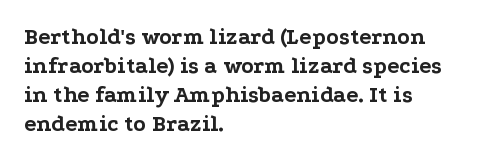
{"italic": "no", "bold": "yes", "underline": "no", "align": "left", "line_spacing": "normal", "line_spacing_ratio": 1.26, "letter_spacing": "normal", "letter_spacing_em": 0.0, "glyph_px": 23}
